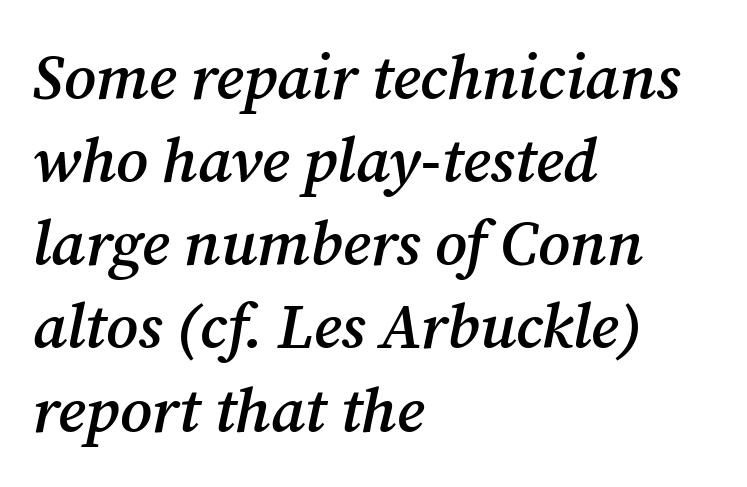
{"serif": "yes", "italic": "yes", "lean": "right", "slant_degrees": 12, "bold": "semi", "weight": "semibold", "width": "normal", "stroke_contrast": "medium", "x_height": "medium", "monospaced": "no", "underline": "no", "align": "left", "line_spacing": "normal", "line_spacing_ratio": 1.32, "letter_spacing": "normal", "letter_spacing_em": 0.0, "glyph_px": 63}
